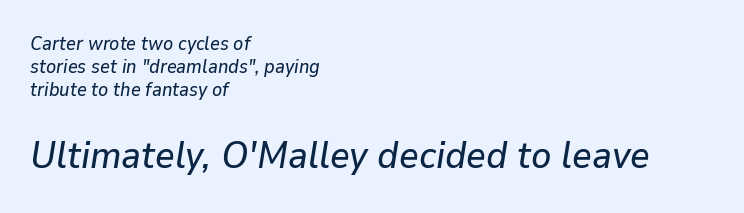
{"italic": "yes", "lean": "right", "slant_degrees": 9, "width": "normal", "stroke_contrast": "low", "x_height": "medium", "monospaced": "no", "underline": "no", "align": "left", "line_spacing_ratio": 1.21, "letter_spacing": "normal", "letter_spacing_em": 0.0, "larger_block": "second", "size_ratio": 2.0, "glyph_px": 38}
